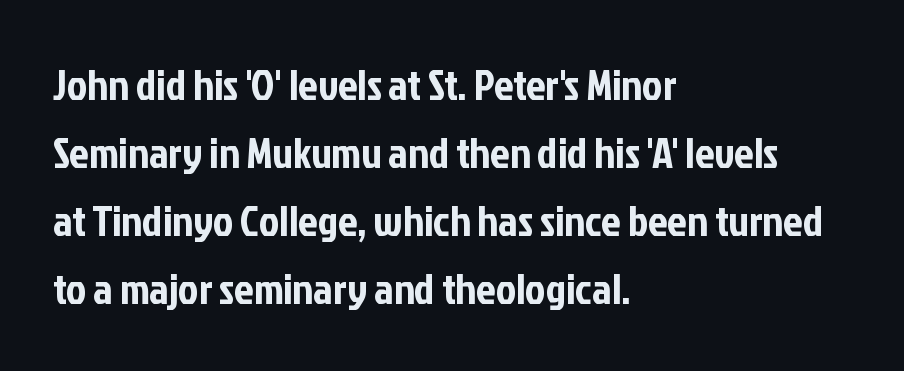
{"serif": "no", "italic": "no", "width": "condensed", "stroke_contrast": "low", "x_height": "medium", "monospaced": "no", "underline": "no", "align": "left", "line_spacing": "normal", "line_spacing_ratio": 1.58, "letter_spacing": "normal", "letter_spacing_em": 0.0, "glyph_px": 43}
